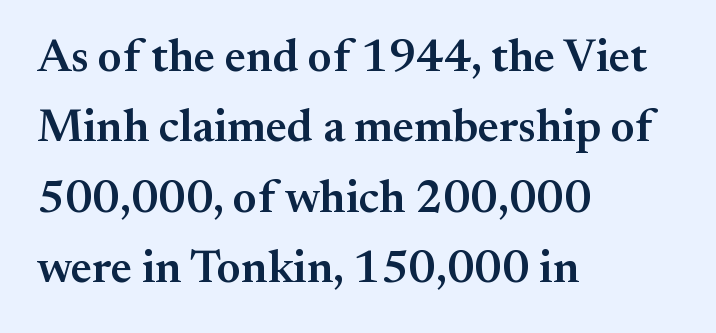
{"serif": "yes", "italic": "no", "bold": "semi", "weight": "semibold", "width": "normal", "stroke_contrast": "medium", "x_height": "small", "monospaced": "no", "underline": "no", "align": "left", "line_spacing": "normal", "line_spacing_ratio": 1.53, "letter_spacing": "normal", "letter_spacing_em": 0.0, "glyph_px": 46}
